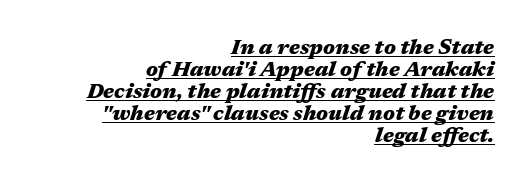
The image shows 21 px bold type, italic (leaning right); set right-aligned, tight line spacing (1.05x), normal letter spacing, underlined.
